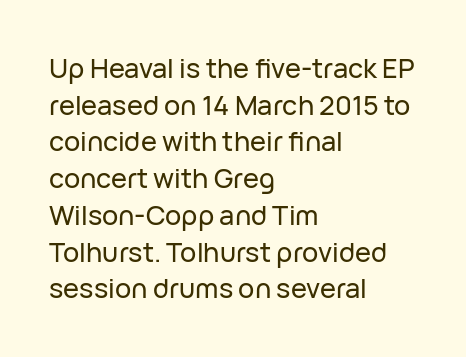
Alignment: flush left. The lettering stays uniformly vertical, giving the passage a roman look. The block of text has a typical density, with ordinary space between rows. Beneath every word, the page is bare. Compared with typical body copy, the letter spacing here is the same.
